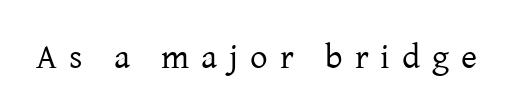
Classification — serif. Posture: vertical. Character widths vary here, with narrow letters taking less room than wide ones. Counters stay open thanks to moderate or lighter strokes.
